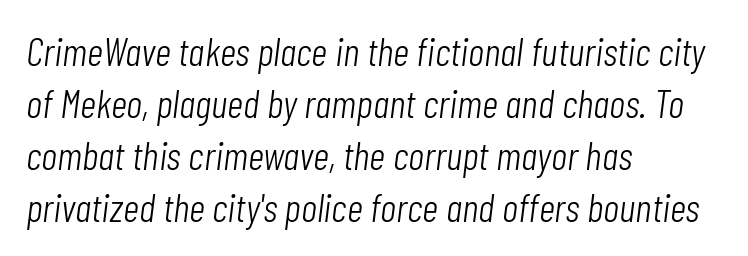
The image shows 40 px light, condensed type, italic (leaning right); set left-aligned, normal line spacing (1.3x), normal letter spacing, not underlined; low stroke contrast and a medium x-height.
